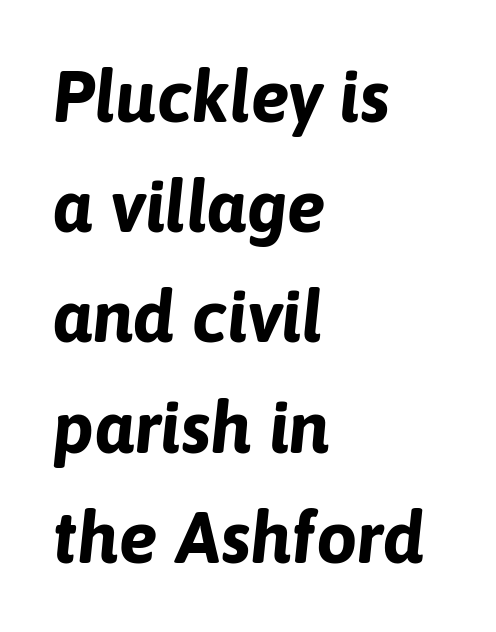
One glance says typical: line gaps are just what's usual. The face used here has a pronounced slope to its letters. What stands out about the letter spacing? Nothing — it is the standard amount. Type without underlining.
